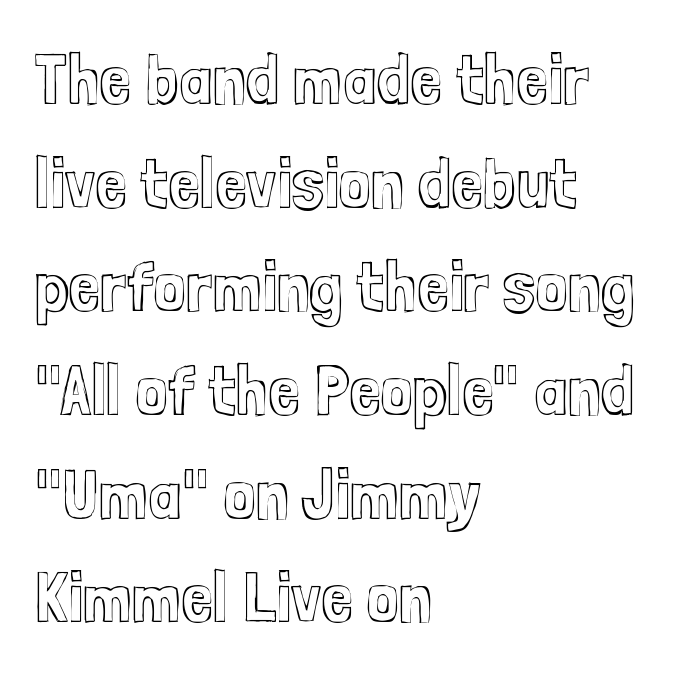
The image shows 72 px condensed type, upright; set left-aligned, normal line spacing (1.44x), normal letter spacing, not underlined; a medium x-height.
